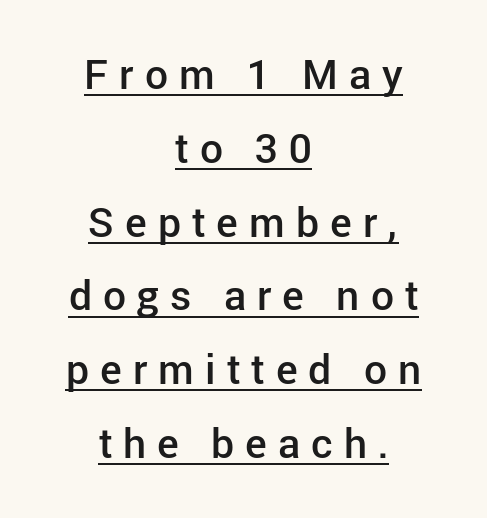
The letters stand straight up with perfectly vertical stems. The tracking jumps out immediately: characters are airy and widely separated. The passage shown is typed in a proportional face where columns would drift. Underlined type. Teacher's note: observe the equal gaps on both sides — that is centered alignment. As a designer I'd log this as weight 600, semibold.
